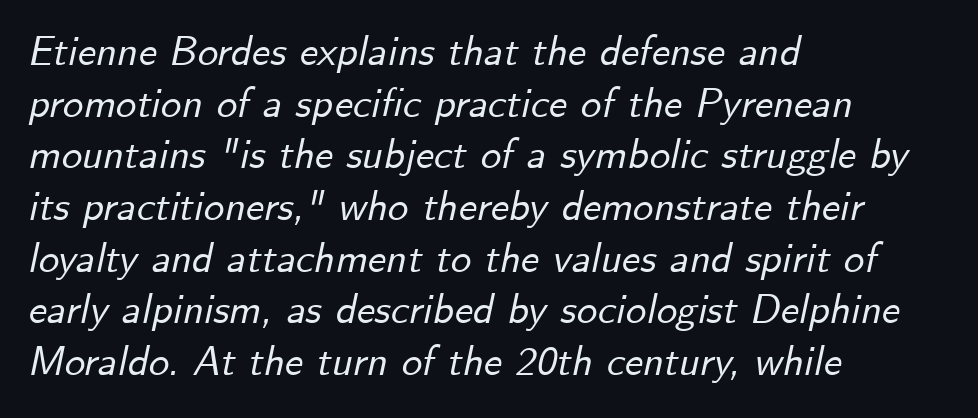
In terms of posture, this sample is oblique. Words float on clear page, feet unadorned. Nothing unusual about the tracking: characters are spaced as the font intends. A student would call this left alignment; a typographer would say flush left, rag right. You could not count columns in this text — the font is proportionally spaced.
